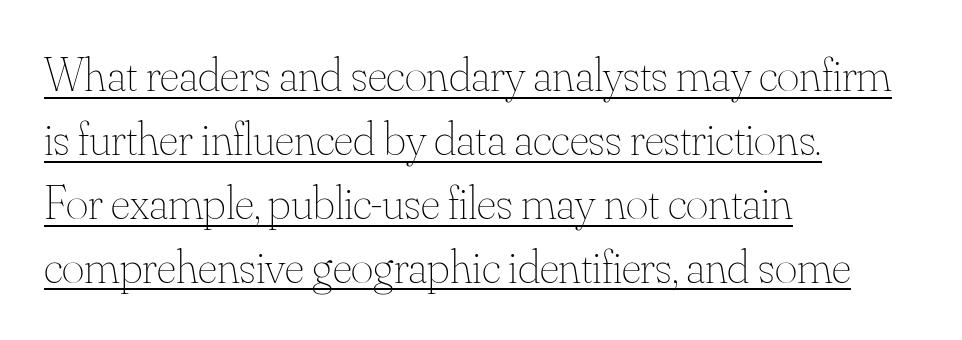
Q: Is the text bold? A: No.
Q: Is the text italic (slanted)? A: No, it is upright.
Q: Is the text underlined? A: Yes.
Q: How is the paragraph aligned? A: Left-aligned.
Q: Is the spacing between letters normal or unusually wide? A: Normal.
Q: Is the spacing between lines tight, normal or loose? A: Normal.
Q: Width (condensed, normal, or wide)? A: Normal.
Q: Stroke contrast? A: Medium.
Q: x-height? A: Small.
Q: Monospaced? A: No.
